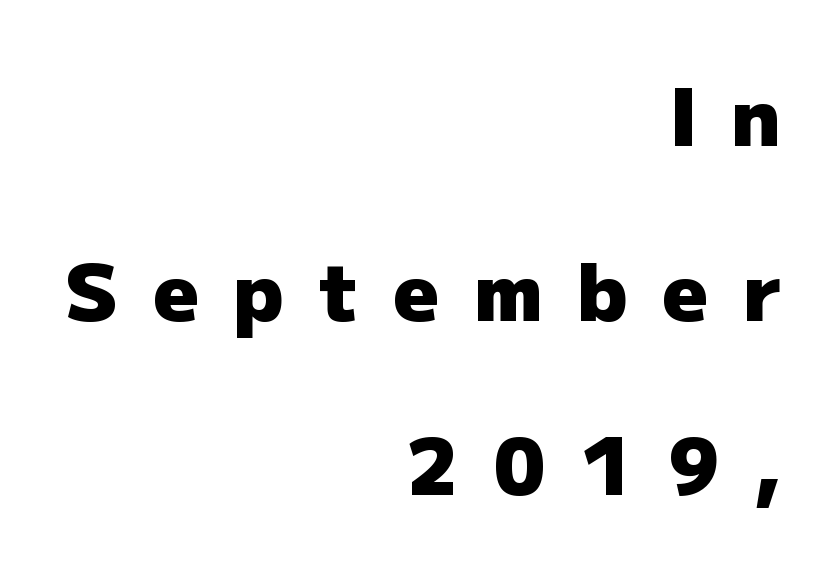
The image shows 79 px heavy sans-serif type, upright; set right-aligned, loose line spacing (2.21x), unusually wide letter spacing (+0.44 em), not underlined; low stroke contrast and a medium x-height.
